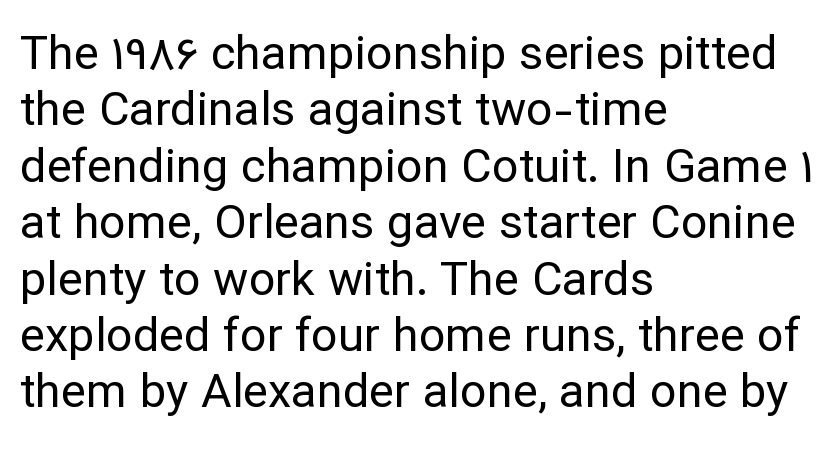
The zone under the glyphs is completely vacant. The horizontal fit of the characters is conventional and even. I'd call this a sans setting — the letters go barefoot. Counters stay open thanks to moderate or lighter strokes.
